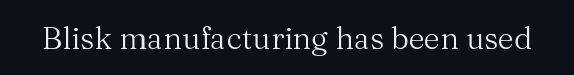
The font sits on the lighter half of the weight spectrum, regular included. Glance below the letters and you will spot only blank space. The type family on display is of the serif kind. A typesetter would call this proportional, since set widths differ per character.
